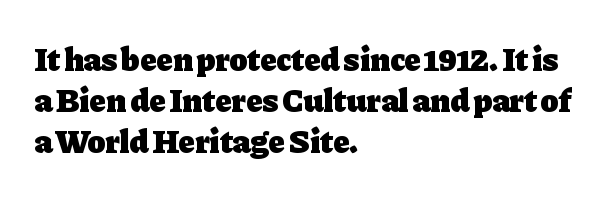
{"serif": "yes", "italic": "no", "bold": "yes", "weight": "heavy", "width": "normal", "stroke_contrast": "low", "x_height": "medium", "monospaced": "no", "underline": "no", "align": "left", "line_spacing": "normal", "line_spacing_ratio": 1.25, "letter_spacing": "normal", "letter_spacing_em": 0.0, "glyph_px": 33}
